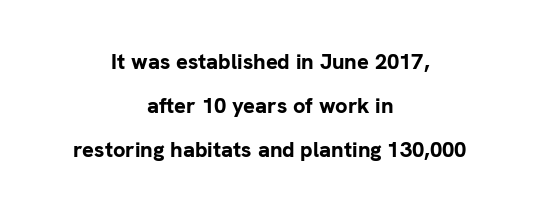
Vertical strokes here are truly vertical. The strip under each line holds only bare page. I'd describe the lettering as bold — thick and assertive. Line spacing here is loose. Reading down the block, each line starts at a different indent, mirrored at its end. Glyph-to-glyph distance matches everyday printed text.
